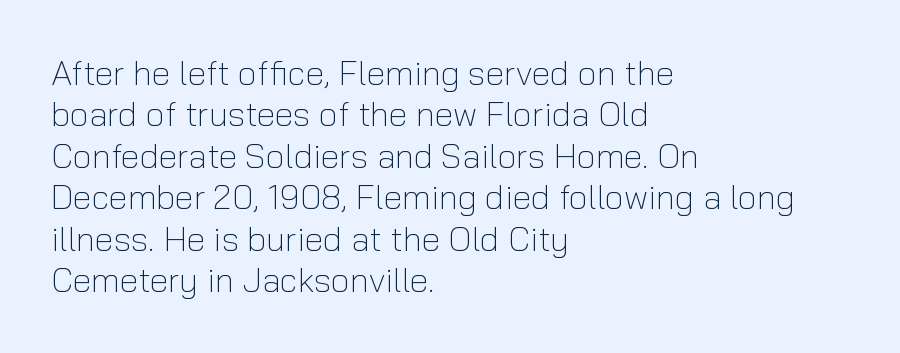
{"serif": "no", "italic": "no", "bold": "no", "weight": "light", "width": "normal", "stroke_contrast": "low", "x_height": "medium", "monospaced": "no", "underline": "no", "align": "left", "line_spacing_ratio": 1.22, "letter_spacing": "normal", "letter_spacing_em": 0.0, "glyph_px": 34}
